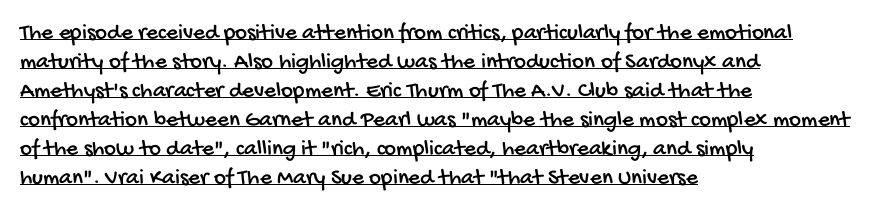
The image shows 23 px text type; set left-aligned, normal line spacing (1.26x), normal letter spacing, underlined.
